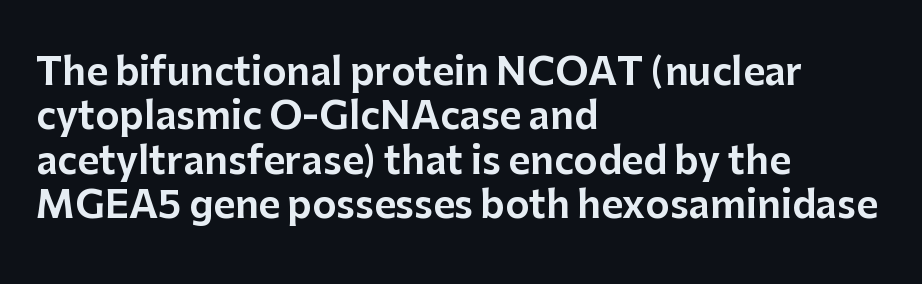
Q: Is the text italic (slanted)? A: No, it is upright.
Q: Is the typeface a serif or a sans-serif typeface? A: Sans-serif.
Q: Is the text underlined? A: No.
Q: How is the paragraph aligned? A: Left-aligned.
Q: Is the spacing between letters normal or unusually wide? A: Normal.
Q: Width (condensed, normal, or wide)? A: Normal.
Q: Stroke contrast? A: Low.
Q: x-height? A: Medium.
Q: Monospaced? A: No.
